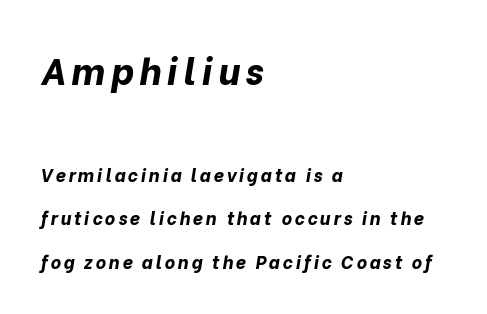
The image shows 37 px bold type, italic (leaning right); set left-aligned, loose line spacing (2.43x), not underlined; the first (top) block is 2.06x larger; low stroke contrast and a medium x-height.
